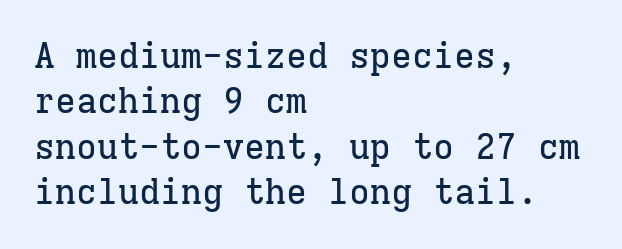
The image shows 35 px serif type, upright, monospaced; set left-aligned, normal line spacing (1.3x), normal letter spacing, not underlined; low stroke contrast and a medium x-height.
